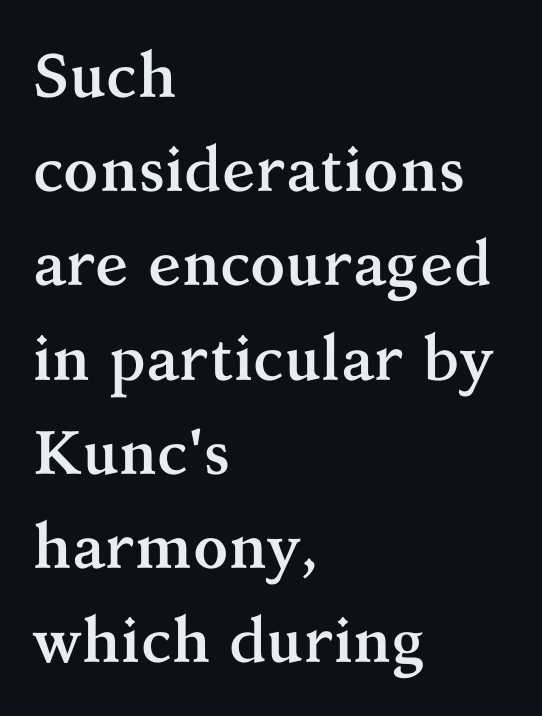
Students, this is bold: see how much ink each stroke carries. What kind of face is this? One with serifs. Spacing between characters is what you'd get straight out of the box. The passage shown stacks its lines at a standard gap. Characters remain perfectly vertical along every line. Character widths vary here, with narrow letters taking less room than wide ones.
